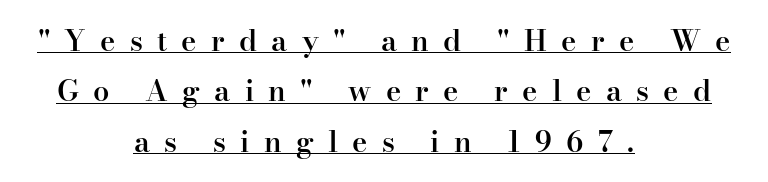
Designer's note — italics off, roman on. These lines are rendered in a variable-pitch font. One-word summary of the alignment: center. The passage shown is semibold, sitting just below true bold.
